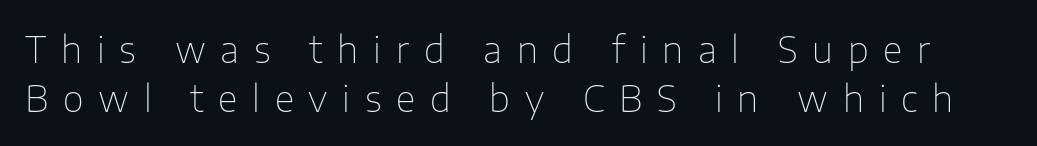
The image shows 36 px thin sans-serif type, upright; set normal line spacing (1.37x), unusually wide letter spacing (+0.41 em), not underlined; low stroke contrast and a medium x-height.
